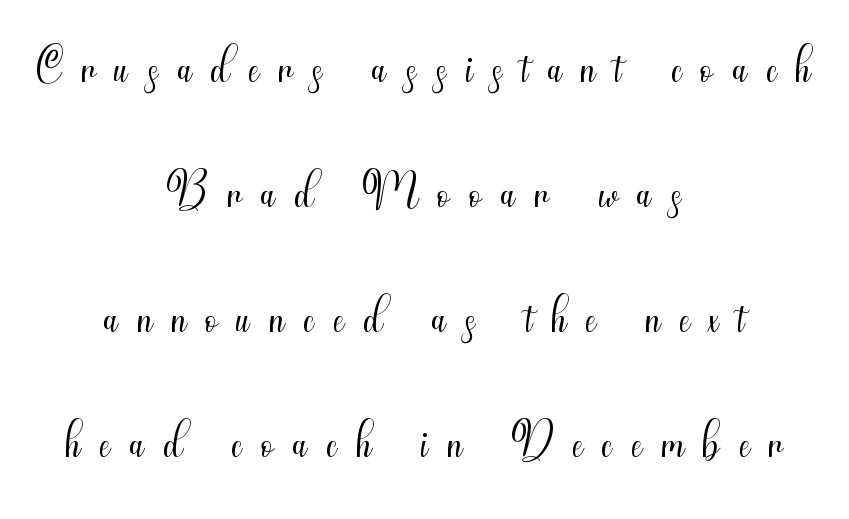
Q: Is the text bold? A: No.
Q: Is the text italic (slanted)? A: Yes.
Q: Is the typeface a serif or a sans-serif typeface? A: Sans-serif.
Q: Is the text underlined? A: No.
Q: How is the paragraph aligned? A: Centered.
Q: Is the spacing between letters normal or unusually wide? A: Unusually wide.
Q: Width (condensed, normal, or wide)? A: Condensed.
Q: Stroke contrast? A: Medium.
Q: x-height? A: Small.
Q: Monospaced? A: No.
